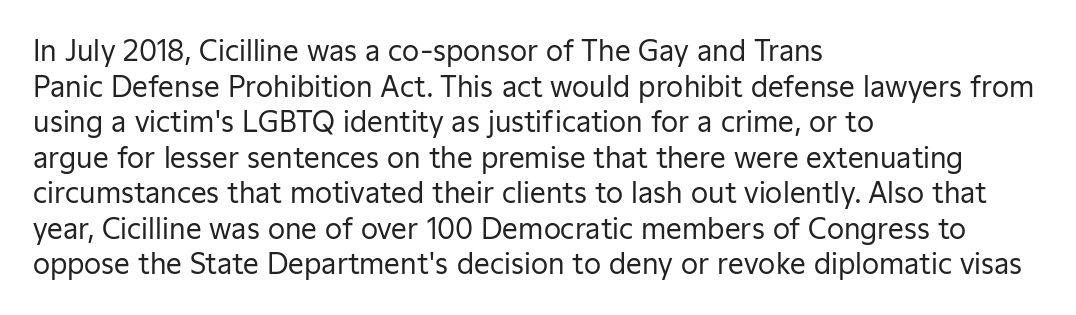
The image shows 28 px regular-weight sans-serif type, upright; set left-aligned, normal line spacing (1.27x), normal letter spacing, not underlined; low stroke contrast and a medium x-height.
